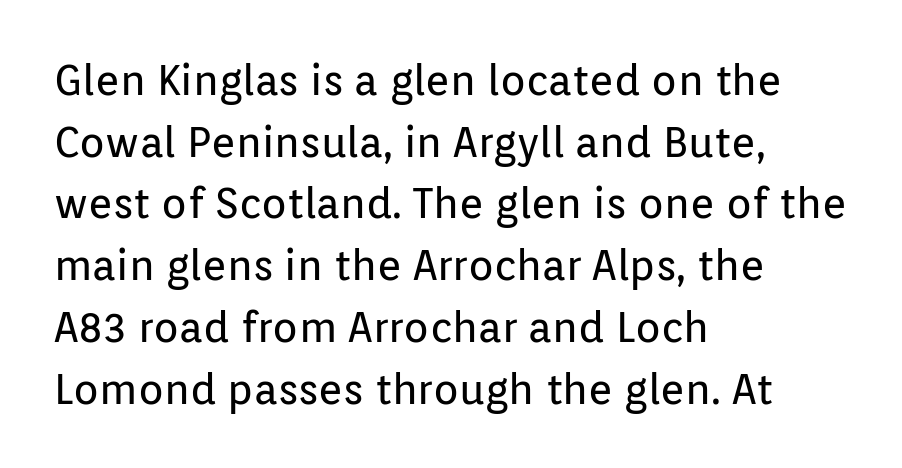
The image shows 42 px regular-weight sans-serif type, upright; set left-aligned, normal line spacing (1.47x), normal letter spacing, not underlined; low stroke contrast and a medium x-height.
